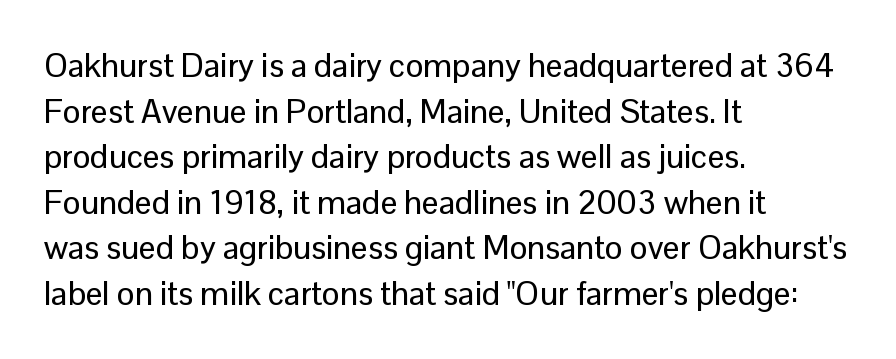
The image shows 33 px sans-serif type, upright; set left-aligned, normal line spacing (1.38x), normal letter spacing, not underlined; low stroke contrast and a medium x-height.
